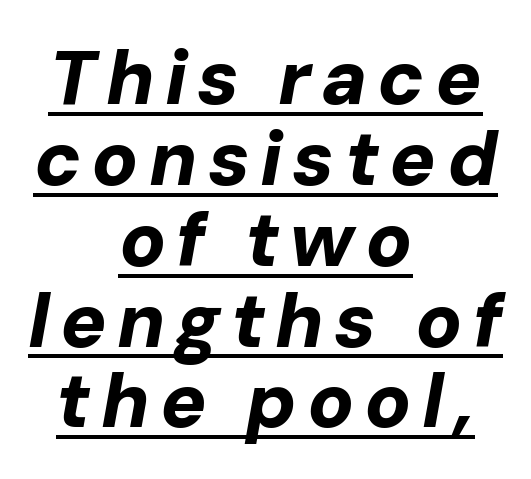
Descenders here cross a horizontal rule under the line. Leading: reduced. The rendering positions every line midway between the sides. The axis of the letterforms is tilted away from vertical. The characters look thick and weighty, a clear bold.
